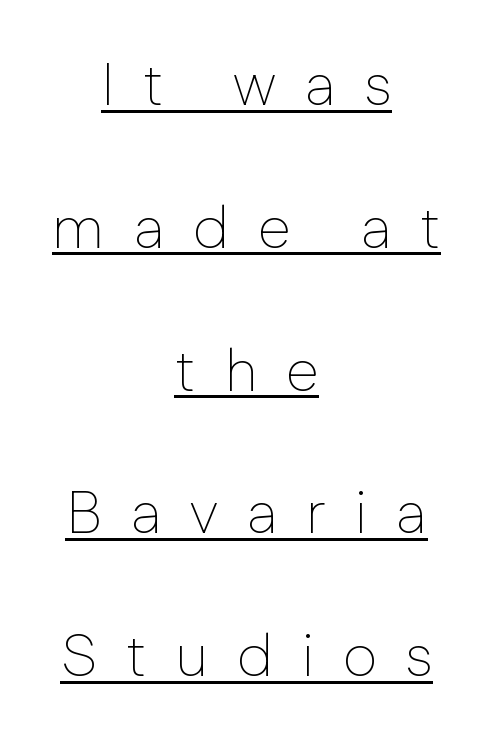
Weight: in the light-to-regular range. In CSS terms this would be text-align: center. Between one letter and the next there's a generous, obvious gap. The line-height multiplier appears high, well above default. The words here are underlined. Is this a fixed-width face? No — the glyphs have proportional, varying widths.
